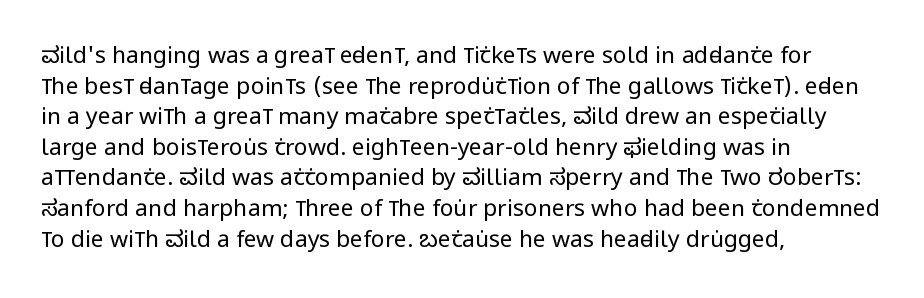
Vertical spacing — default. The text block is weighted toward the left margin, trailing off unevenly rightward. The baseline area is clear. These lines keep a tight, regular rhythm from letter to letter. No extra ink here — the face is not bold.
